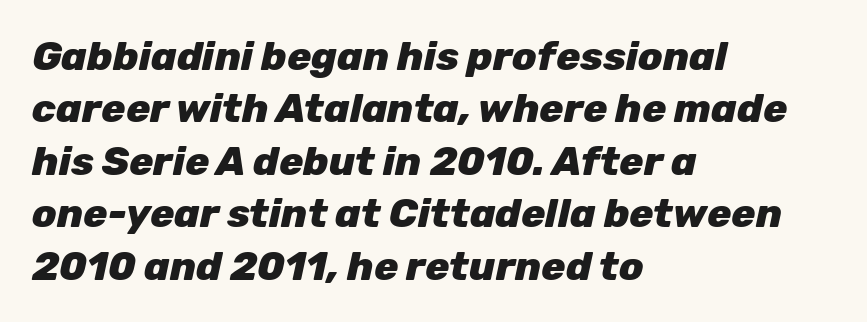
Rule under the text: the space is simply empty. Typesetter's note: full bold, strokes at maximum text heaviness. The rendering keeps characters at their native spacing. Rows of type keep a routine distance in the vertical direction.
